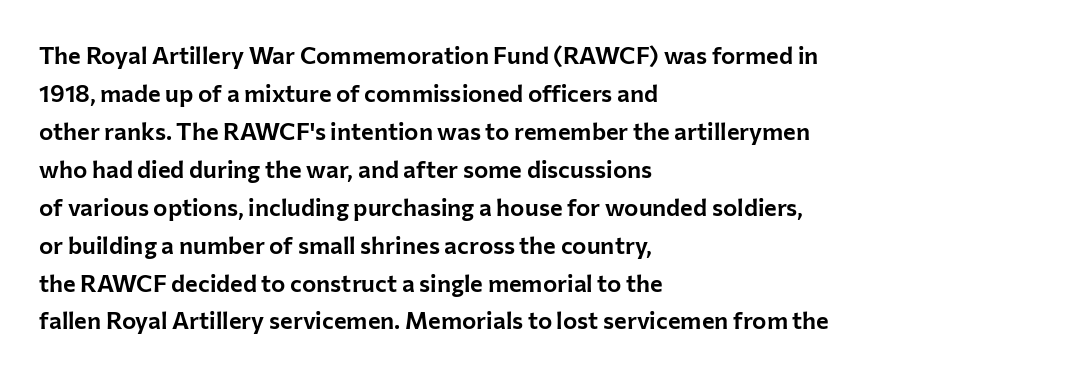
The specimen omits any rule beneath the text block's lines. Alignment: flush left. Italic? Not at all — the glyphs are vertical. The lines sit at an ordinary, default distance from one another. You could call the tracking neutral — neither tight nor loose.
